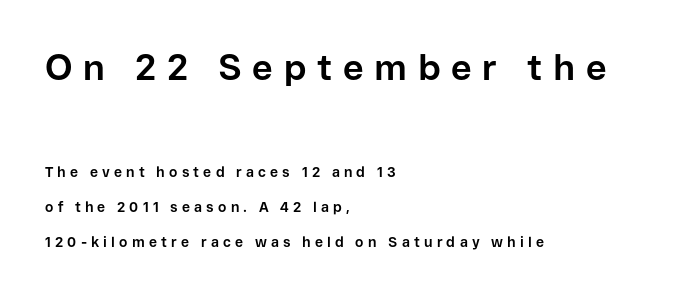
{"serif": "no", "italic": "no", "bold": "yes", "weight": "bold", "width": "normal", "stroke_contrast": "low", "x_height": "medium", "monospaced": "no", "underline": "no", "align": "left", "line_spacing": "loose", "line_spacing_ratio": 2.49, "letter_spacing": "wide", "letter_spacing_em": 0.3, "larger_block": "first", "size_ratio": 2.57, "glyph_px": 36}
